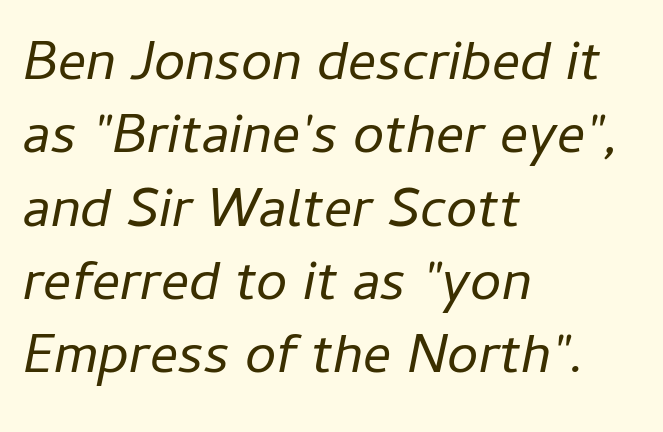
{"italic": "yes", "lean": "right", "slant_degrees": 11, "bold": "no", "weight": "regular", "width": "normal", "stroke_contrast": "low", "x_height": "medium", "monospaced": "no", "underline": "no", "align": "left", "line_spacing": "normal", "line_spacing_ratio": 1.31, "letter_spacing": "normal", "letter_spacing_em": 0.0, "glyph_px": 56}
